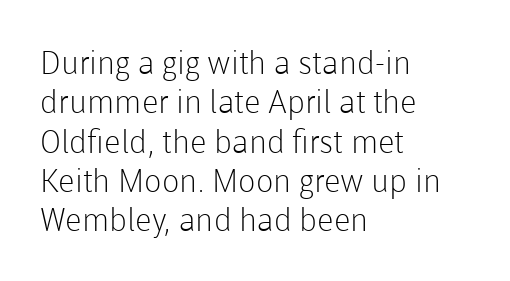
{"serif": "no", "italic": "no", "bold": "no", "weight": "light", "width": "normal", "stroke_contrast": "low", "x_height": "medium", "monospaced": "no", "underline": "no", "align": "left", "line_spacing_ratio": 1.23, "letter_spacing": "normal", "letter_spacing_em": 0.0, "glyph_px": 32}
